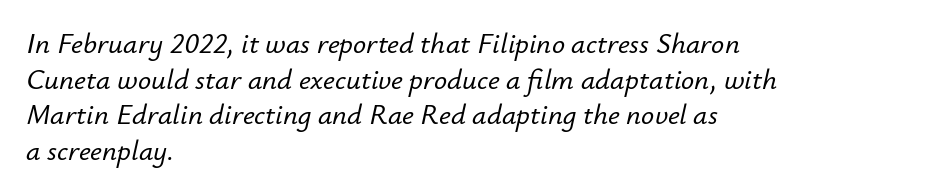
Q: Is the text italic (slanted)? A: Yes, it leans right by about 12 degrees.
Q: Is the text underlined? A: No.
Q: How is the paragraph aligned? A: Left-aligned.
Q: Is the spacing between letters normal or unusually wide? A: Normal.
Q: Width (condensed, normal, or wide)? A: Normal.
Q: Stroke contrast? A: Low.
Q: x-height? A: Small.
Q: Monospaced? A: No.
